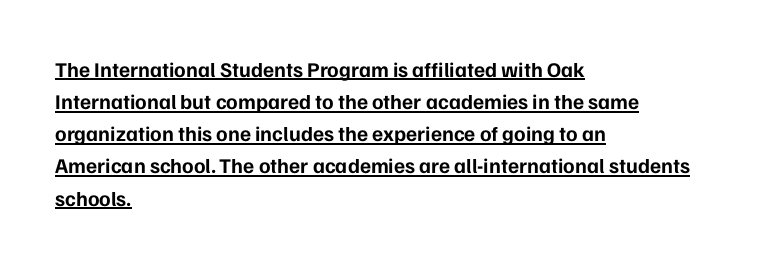
Between one letter and the next there's only the usual sliver of space. The lettering holds an erect, upright posture throughout. The rag falls on the right side of this text block. Does a line run under the words? Yes, clearly. The line-height multiplier appears to be the usual default.
